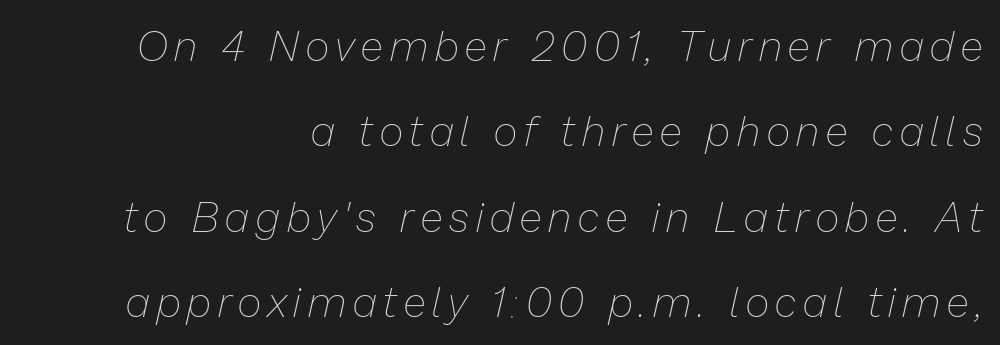
Q: Is the text bold? A: No.
Q: Is the text italic (slanted)? A: Yes, it leans right by about 13 degrees.
Q: Is the text underlined? A: No.
Q: How is the paragraph aligned? A: Right-aligned.
Q: Is the spacing between lines tight, normal or loose? A: Loose.
Q: Width (condensed, normal, or wide)? A: Normal.
Q: Stroke contrast? A: Low.
Q: x-height? A: Medium.
Q: Monospaced? A: No.
